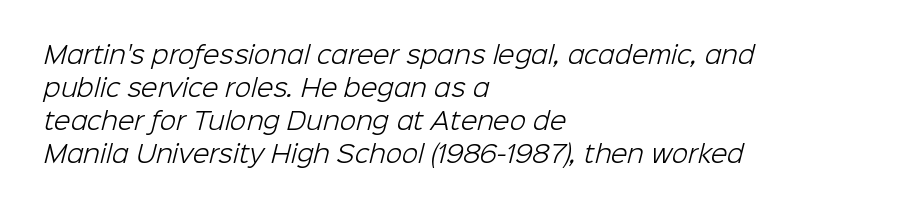
{"bold": "no", "underline": "no", "align": "left", "line_spacing": "normal", "line_spacing_ratio": 1.37, "letter_spacing": "normal", "letter_spacing_em": 0.0, "glyph_px": 24}
